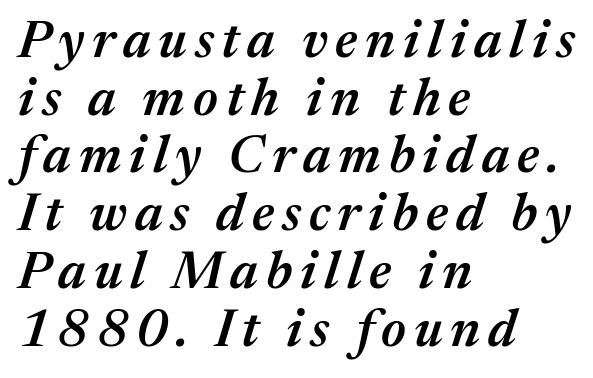
Q: Is the text bold? A: Semi-bold.
Q: Is the text italic (slanted)? A: Yes, it leans right by about 17 degrees.
Q: Is the text underlined? A: No.
Q: How is the paragraph aligned? A: Left-aligned.
Q: Is the spacing between lines tight, normal or loose? A: Tight.
Q: Width (condensed, normal, or wide)? A: Normal.
Q: Stroke contrast? A: Medium.
Q: x-height? A: Medium.
Q: Monospaced? A: No.
